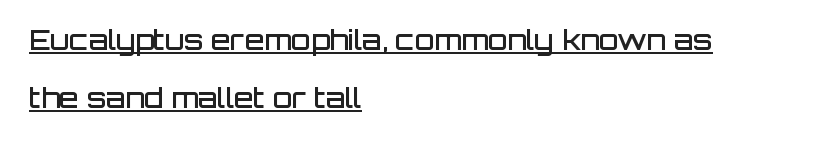
Standard letterfit; no display-style spreading of the glyphs. Character widths vary here, with narrow letters taking less room than wide ones. Every letter is mildly thick-stroked: semibold rather than bold. The passage is arranged the way most books set body copy — flush left. A roman cut, with each character standing at attention. You could fit nearly another row in the gap between these rows.
